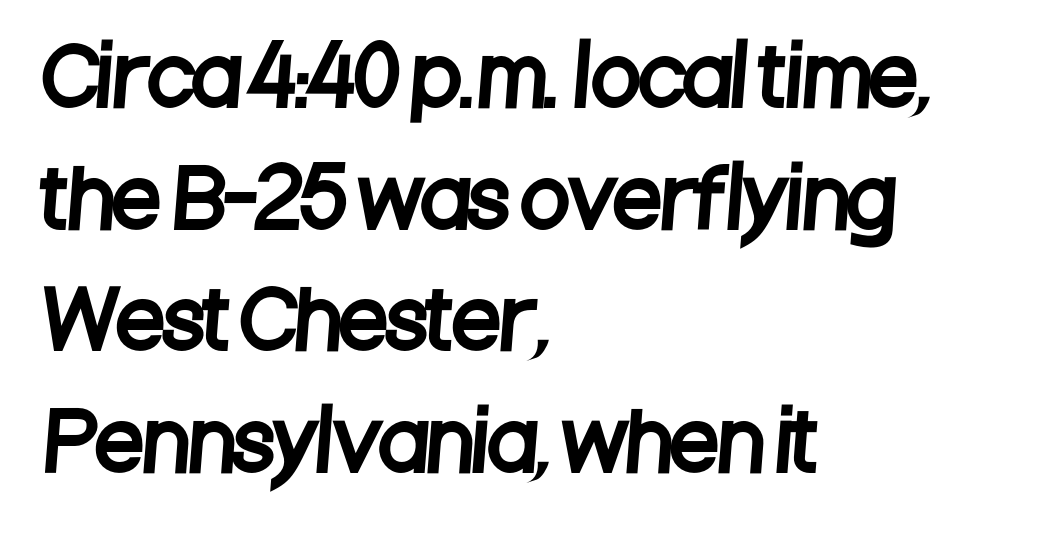
Q: Is the typeface a serif or a sans-serif typeface? A: Sans-serif.
Q: Is the text underlined? A: No.
Q: How is the paragraph aligned? A: Left-aligned.
Q: Is the spacing between letters normal or unusually wide? A: Normal.
Q: Is the spacing between lines tight, normal or loose? A: Normal.
Q: Width (condensed, normal, or wide)? A: Condensed.
Q: Stroke contrast? A: Low.
Q: x-height? A: Large.
Q: Monospaced? A: No.
